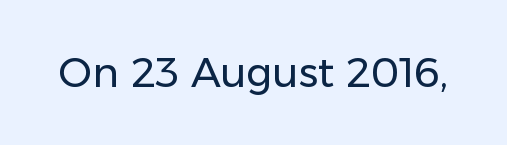
The image shows 41 px regular-weight sans-serif type, upright; set normal letter spacing, not underlined; low stroke contrast and a medium x-height.
